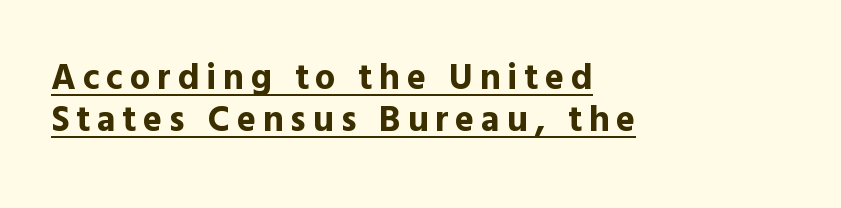
No feet cap the strokes, marking this as sans-serif type. The glyphs are accompanied by a horizontal stroke just below them. Unlike italic type, these characters show no tilt at all. A typesetter would call this proportional, since set widths differ per character. You'd pick this weight for a headline — it's a proper bold.
